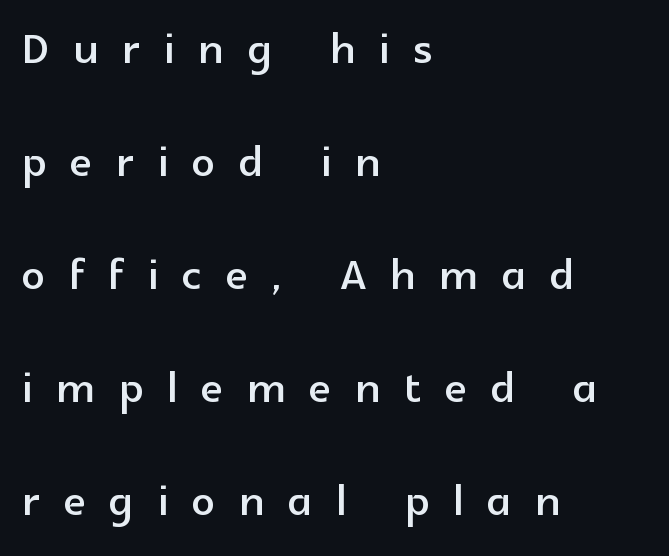
The image shows 58 px sans-serif type, upright; set left-aligned, loose line spacing (1.95x), unusually wide letter spacing (+0.41 em), not underlined; a medium x-height.
